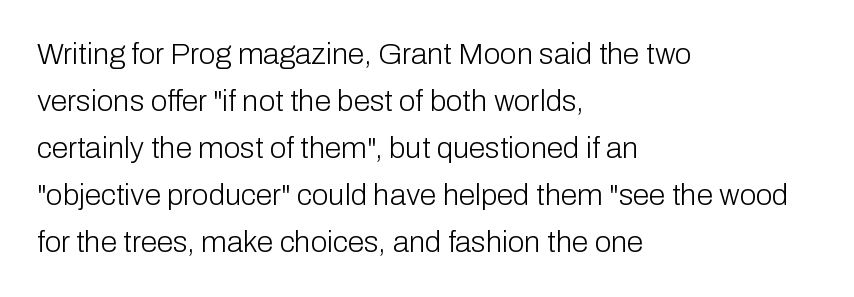
A roman cut, with each character standing at attention. Here the designer chose a conventional face with non-uniform glyph widths. Plain, unruled lines of type. The block of text has a typical density, with ordinary space between rows. The face used here is a sans, in the tradition of grotesques and geometrics. Line starts are locked; line ends wander.
